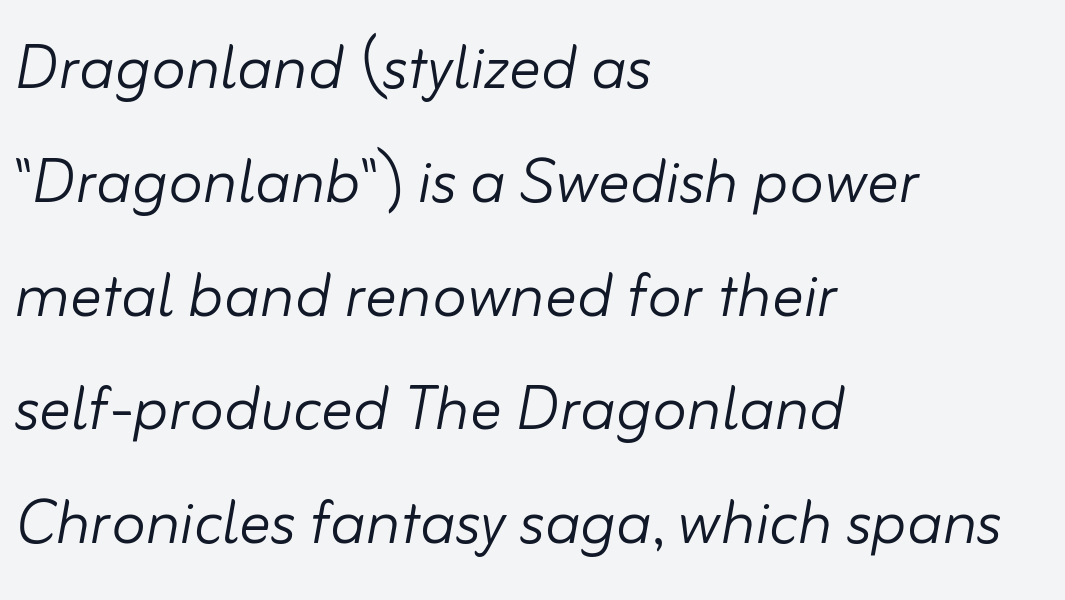
Q: Is the text bold? A: No.
Q: Is the text italic (slanted)? A: Yes, it leans right by about 10 degrees.
Q: Is the text underlined? A: No.
Q: How is the paragraph aligned? A: Left-aligned.
Q: Is the spacing between letters normal or unusually wide? A: Normal.
Q: Is the spacing between lines tight, normal or loose? A: Normal.
Q: Width (condensed, normal, or wide)? A: Normal.
Q: Stroke contrast? A: Low.
Q: x-height? A: Small.
Q: Monospaced? A: No.
